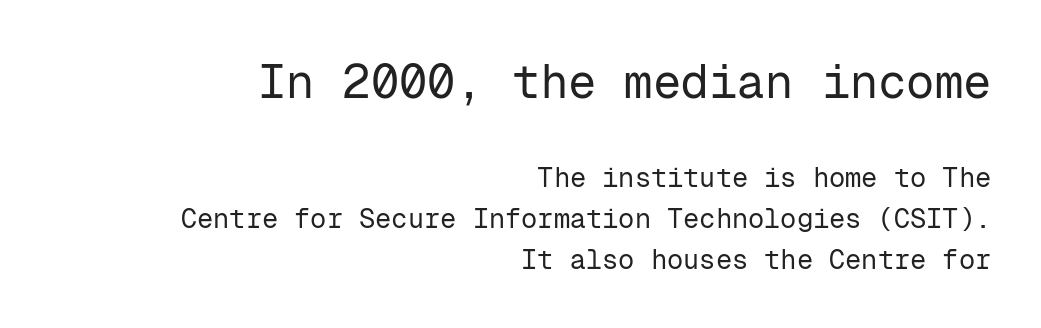
{"serif": "no", "italic": "no", "bold": "no", "weight": "regular", "width": "normal", "stroke_contrast": "low", "x_height": "medium", "monospaced": "yes", "underline": "no", "align": "right", "line_spacing": "normal", "line_spacing_ratio": 1.52, "letter_spacing": "normal", "letter_spacing_em": 0.0, "larger_block": "first", "size_ratio": 1.74, "glyph_px": 47}
